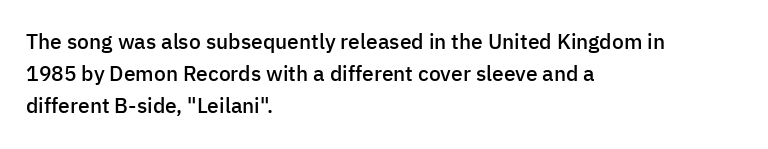
No word sits above an underline. This sample is left-justified, so line endings fall wherever the words run out. Honestly, the row spacing looks completely unremarkable. Students, this is semibold: more ink than regular, less than bold.
